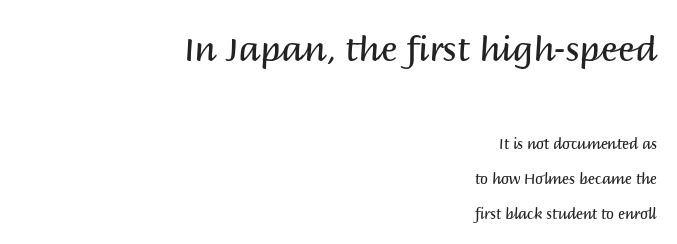
Stroke thickness stays within the range of a standard reading face or lighter. Looks like regular typesetting: each glyph gets only the width it needs. Look at the glyph heights: the upper group is clearly the bigger setting. Has an underline been added? It has not.
